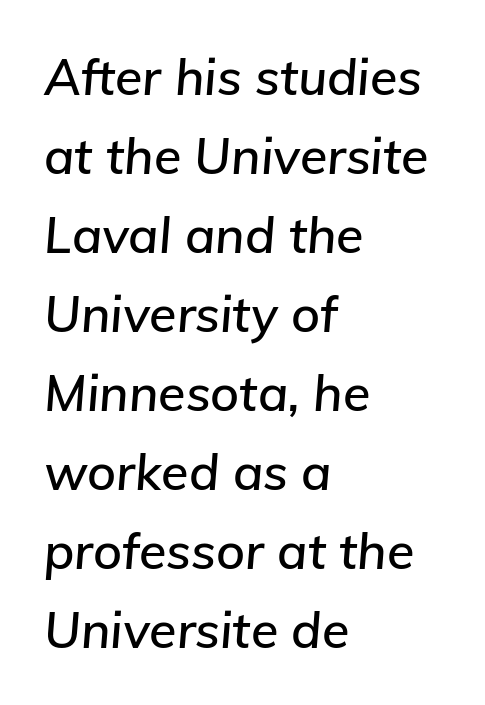
Q: Is the text italic (slanted)? A: Yes, it leans right by about 5 degrees.
Q: Is the text underlined? A: No.
Q: How is the paragraph aligned? A: Left-aligned.
Q: Is the spacing between letters normal or unusually wide? A: Normal.
Q: Is the spacing between lines tight, normal or loose? A: Normal.
Q: Width (condensed, normal, or wide)? A: Normal.
Q: Stroke contrast? A: Low.
Q: x-height? A: Medium.
Q: Monospaced? A: No.
